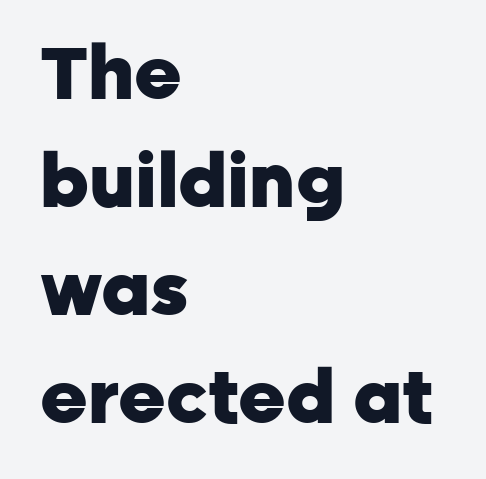
{"serif": "no", "italic": "no", "bold": "yes", "weight": "heavy", "width": "normal", "stroke_contrast": "low", "x_height": "medium", "monospaced": "no", "underline": "no", "align": "left", "line_spacing": "normal", "line_spacing_ratio": 1.48, "letter_spacing": "normal", "letter_spacing_em": 0.0, "glyph_px": 73}
